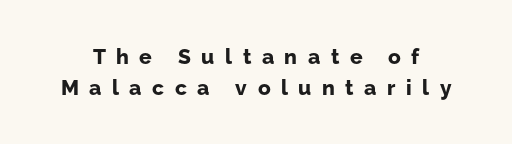
{"italic": "no", "bold": "yes", "underline": "no", "line_spacing": "normal", "line_spacing_ratio": 1.46, "letter_spacing": "wide", "letter_spacing_em": 0.5, "glyph_px": 21}
